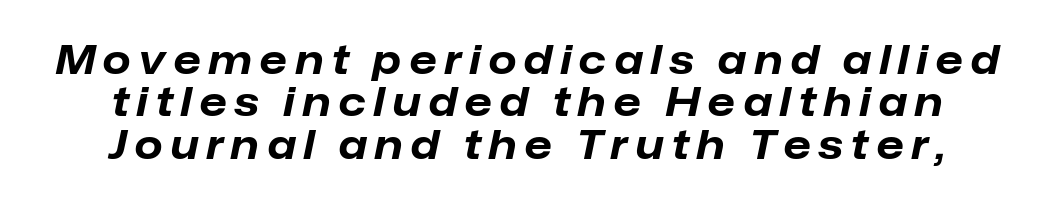
The image shows 40 px bold type, italic (leaning right); set centered, tight line spacing (1.06x), unusually wide letter spacing (+0.2 em), not underlined; low stroke contrast and a medium x-height.
